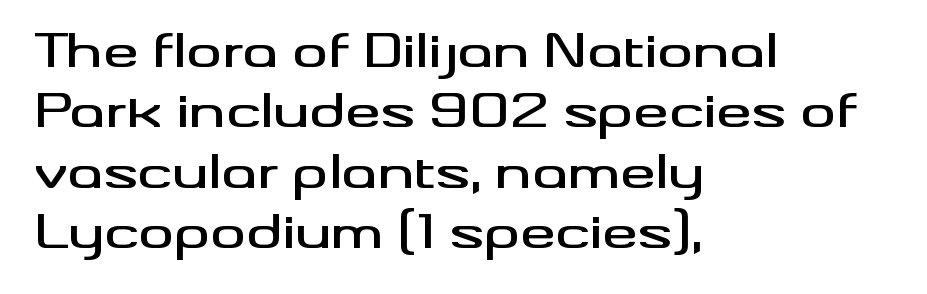
Type style note: lacks serifs. The line-height multiplier appears to be the usual default. The face used here is rendered with its standard letterfit. In terms of posture, this sample is upright. The lines in this sample share a left origin and differ only in where they stop. Letters rest on an invisible, unmarked baseline.
